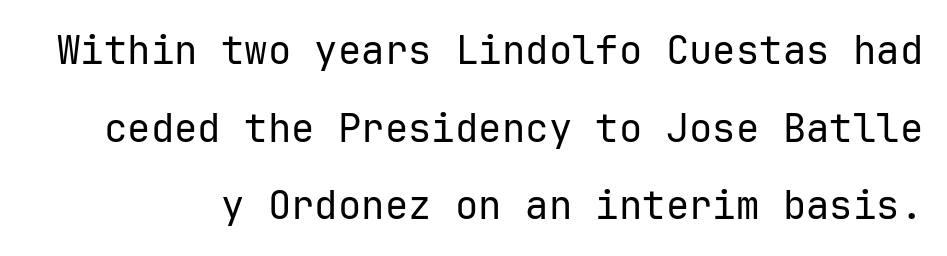
The image shows 39 px regular-weight sans-serif type, upright, monospaced; set loose line spacing (1.99x), normal letter spacing, not underlined; low stroke contrast and a medium x-height.
